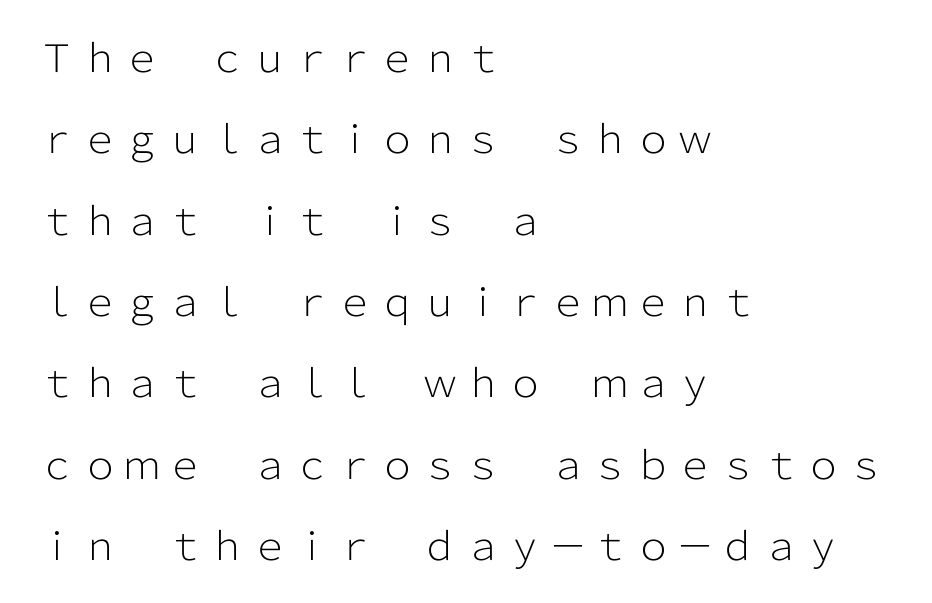
{"serif": "no", "italic": "no", "bold": "no", "weight": "light", "width": "normal", "stroke_contrast": "low", "x_height": "medium", "monospaced": "no", "underline": "no", "align": "left", "line_spacing": "loose", "line_spacing_ratio": 2.14, "glyph_px": 38}
